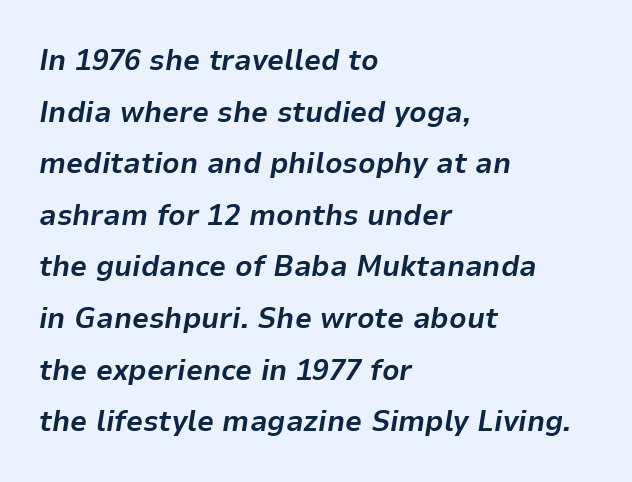
The image shows 30 px bold type, italic (leaning right); set left-aligned, line spacing 1.72x, normal letter spacing, not underlined; low stroke contrast and a medium x-height.
